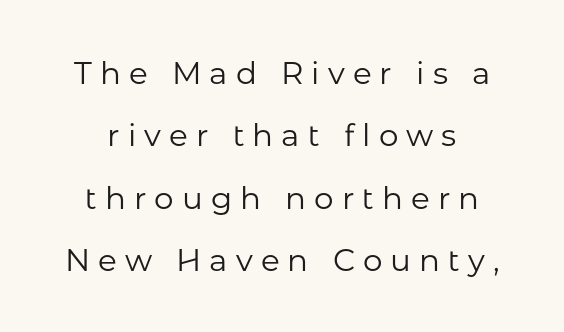
What stands out about the letter spacing? Its width — letters are far apart. The words here are not underlined. Character widths vary here, with narrow letters taking less room than wide ones. Do the letters lean? They stand straight. Regarding leading, the lines here are spaced well apart.
